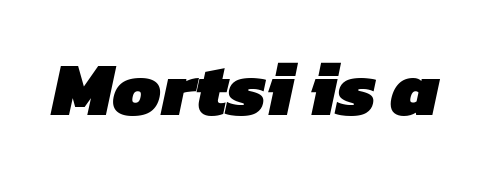
{"serif": "no", "bold": "yes", "weight": "heavy", "width": "normal", "stroke_contrast": "low", "x_height": "medium", "monospaced": "no", "underline": "no", "letter_spacing": "normal", "letter_spacing_em": 0.0, "glyph_px": 77}
